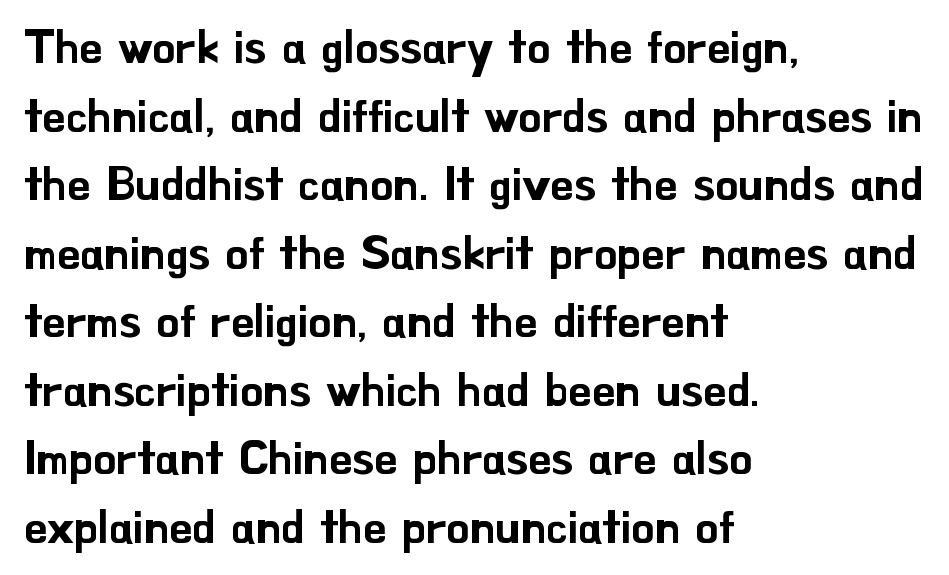
Q: Is the text italic (slanted)? A: No, it is upright.
Q: Is the typeface a serif or a sans-serif typeface? A: Sans-serif.
Q: Is the text underlined? A: No.
Q: How is the paragraph aligned? A: Left-aligned.
Q: Is the spacing between letters normal or unusually wide? A: Normal.
Q: Is the spacing between lines tight, normal or loose? A: Normal.
Q: Width (condensed, normal, or wide)? A: Normal.
Q: Stroke contrast? A: Low.
Q: x-height? A: Small.
Q: Monospaced? A: No.
